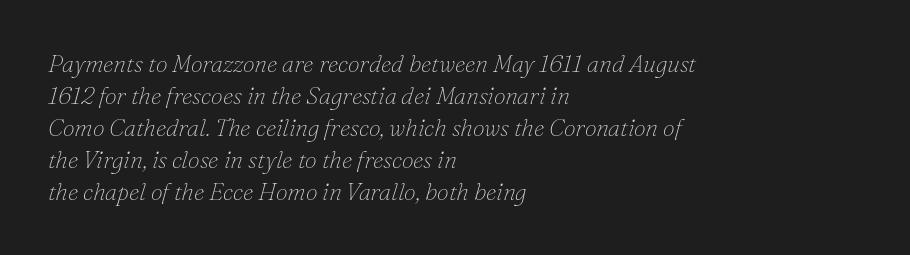
Words appear dense and cohesive because spacing is normal. These lines were composed using italics. Nobody drew a line under any word here. No chunkiness to these letters — they're not bold.
